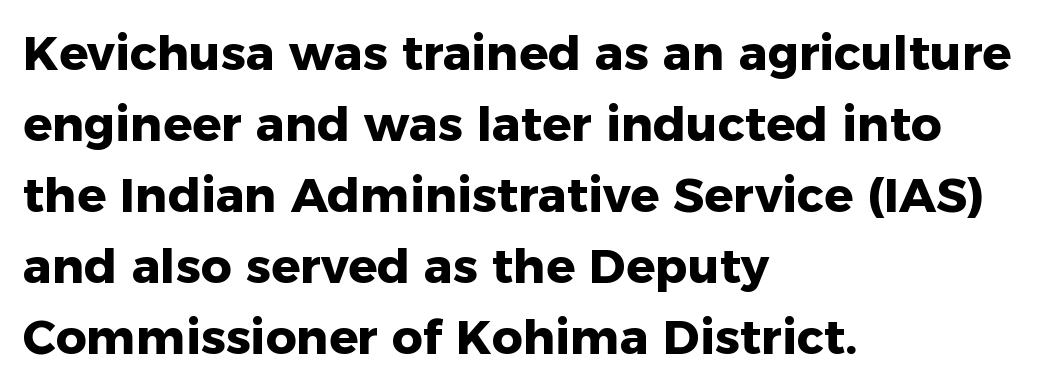
Q: Is the text bold? A: Yes.
Q: Is the text italic (slanted)? A: No, it is upright.
Q: Is the typeface a serif or a sans-serif typeface? A: Sans-serif.
Q: Is the text underlined? A: No.
Q: How is the paragraph aligned? A: Left-aligned.
Q: Is the spacing between letters normal or unusually wide? A: Normal.
Q: Is the spacing between lines tight, normal or loose? A: Normal.
Q: Width (condensed, normal, or wide)? A: Normal.
Q: Stroke contrast? A: Low.
Q: x-height? A: Medium.
Q: Monospaced? A: No.
